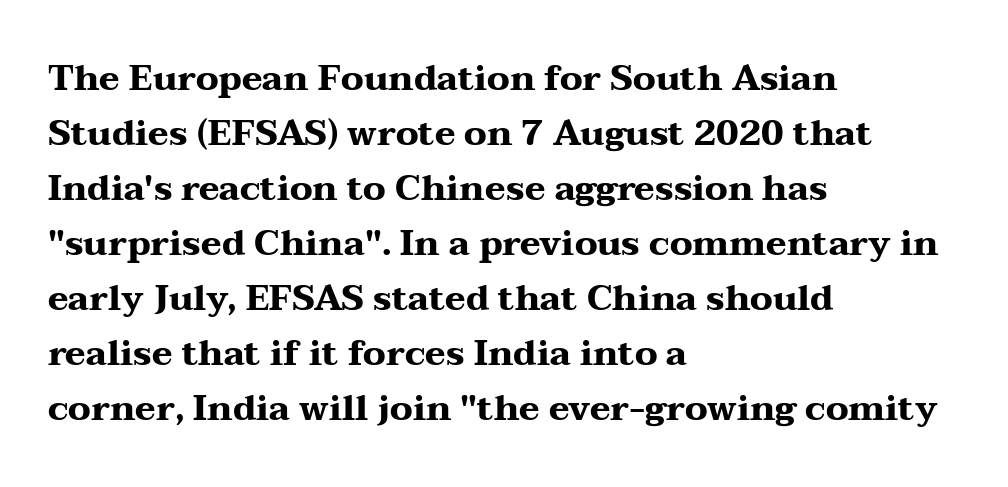
Q: Is the text bold? A: Yes.
Q: Is the text italic (slanted)? A: No, it is upright.
Q: Is the typeface a serif or a sans-serif typeface? A: Serif.
Q: Is the text underlined? A: No.
Q: How is the paragraph aligned? A: Left-aligned.
Q: Is the spacing between letters normal or unusually wide? A: Normal.
Q: Is the spacing between lines tight, normal or loose? A: Normal.
Q: Width (condensed, normal, or wide)? A: Wide.
Q: Stroke contrast? A: Medium.
Q: x-height? A: Medium.
Q: Monospaced? A: No.
